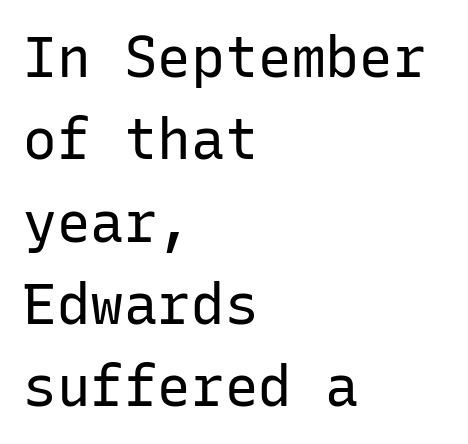
{"serif": "no", "italic": "no", "bold": "no", "weight": "regular", "width": "normal", "stroke_contrast": "low", "x_height": "medium", "monospaced": "yes", "underline": "no", "align": "left", "line_spacing": "normal", "line_spacing_ratio": 1.47, "letter_spacing": "normal", "letter_spacing_em": 0.0, "glyph_px": 56}
